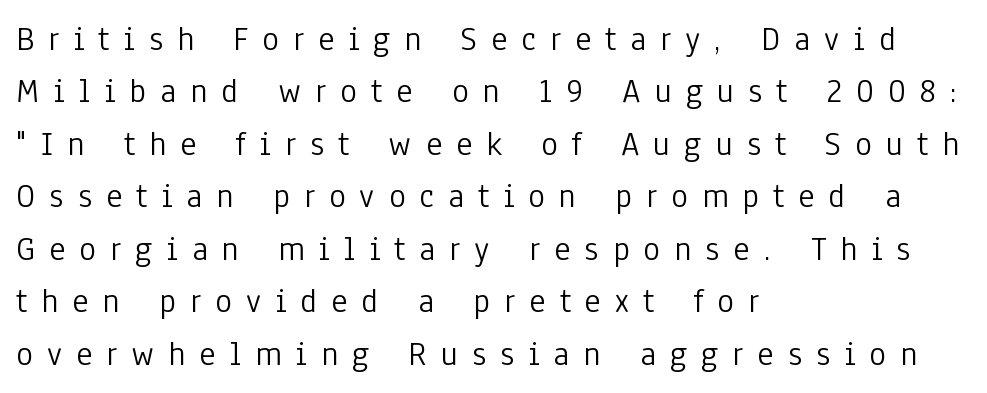
{"serif": "no", "italic": "no", "bold": "no", "weight": "light", "width": "condensed", "stroke_contrast": "low", "x_height": "medium", "monospaced": "no", "underline": "no", "align": "left", "line_spacing": "normal", "line_spacing_ratio": 1.5, "letter_spacing": "wide", "letter_spacing_em": 0.4, "glyph_px": 35}
